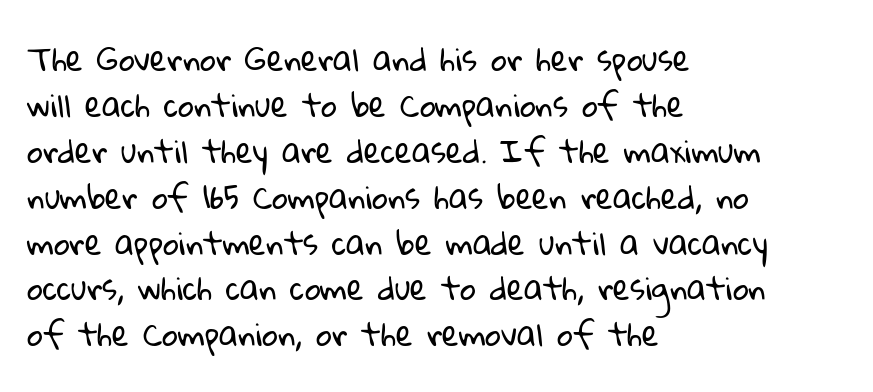
The rendering keeps characters at their native spacing. Is this a fixed-width face? No — the glyphs have proportional, varying widths. The typesetter chose a ragged-right arrangement here. The baseline area is clear. Is this a sans? Yes — the strokes have no serifs.
